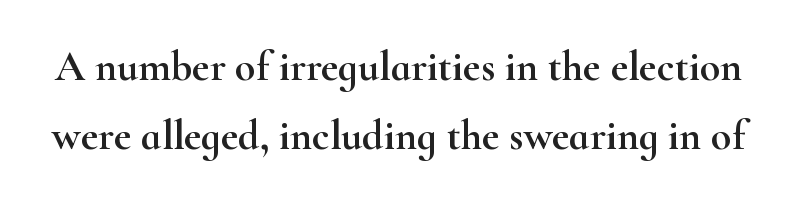
The image shows 42 px wide serif type, upright; set normal line spacing (1.65x), normal letter spacing, not underlined; high stroke contrast and a small x-height.
